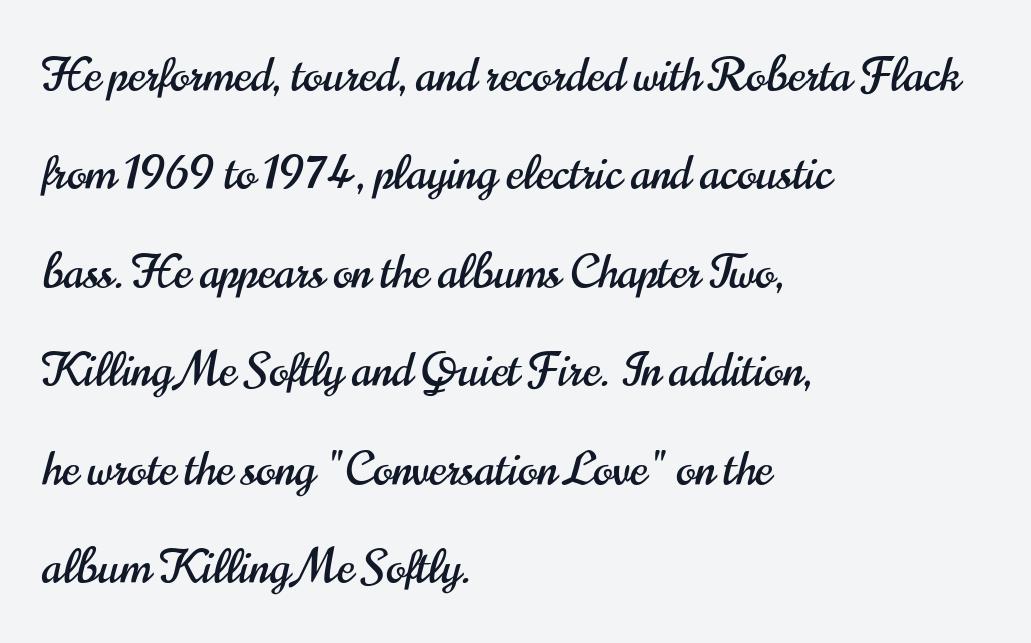
The compositor pushed each line to the left boundary. A typesetter would call this proportional, since set widths differ per character. Quick note: underline off. Examine the stroke ends and you'll find no serifs.
